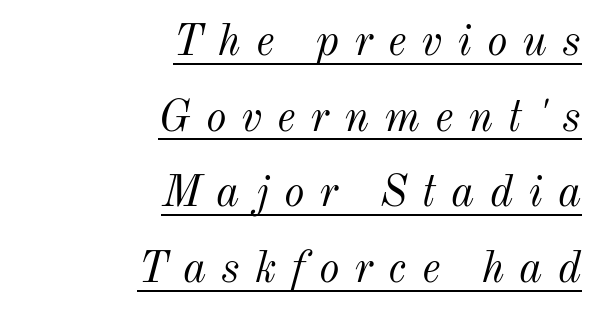
Q: Is the text bold? A: No.
Q: Is the text italic (slanted)? A: Yes, it leans right by about 12 degrees.
Q: Is the text underlined? A: Yes.
Q: How is the paragraph aligned? A: Right-aligned.
Q: Is the spacing between letters normal or unusually wide? A: Unusually wide.
Q: Width (condensed, normal, or wide)? A: Normal.
Q: Stroke contrast? A: Medium.
Q: x-height? A: Small.
Q: Monospaced? A: No.
